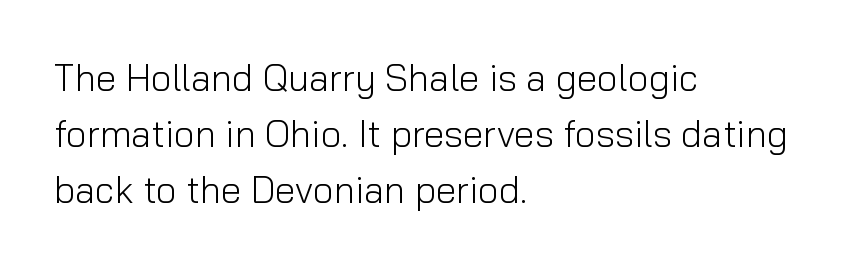
Q: Is the text bold? A: No.
Q: Is the text italic (slanted)? A: No, it is upright.
Q: Is the typeface a serif or a sans-serif typeface? A: Sans-serif.
Q: Is the text underlined? A: No.
Q: How is the paragraph aligned? A: Left-aligned.
Q: Is the spacing between letters normal or unusually wide? A: Normal.
Q: Is the spacing between lines tight, normal or loose? A: Normal.
Q: Width (condensed, normal, or wide)? A: Normal.
Q: Stroke contrast? A: Low.
Q: x-height? A: Medium.
Q: Monospaced? A: No.
